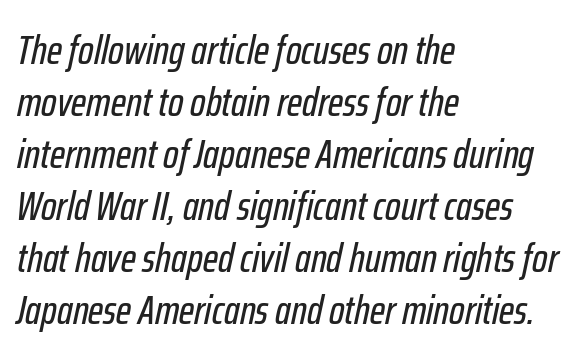
The face used here is proportionally spaced, like ordinary book or web type. The vertical gap from one line to the next is medium. Italic: yes, the glyphs are oblique. Glyph-to-glyph distance matches everyday printed text. The compositor pushed each line to the left boundary. Honestly, there is no underline to notice here at all.
